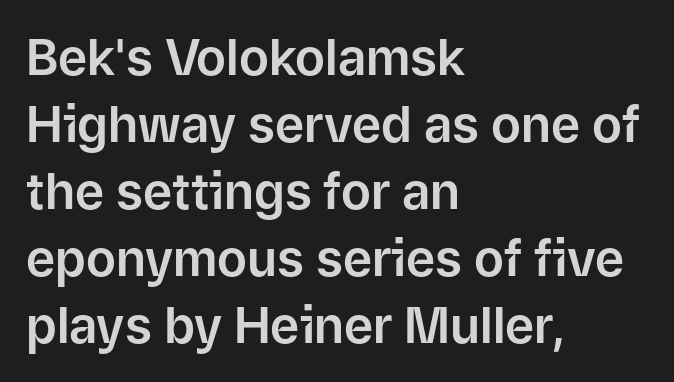
This sample keeps an unexceptional amount of space between lines. Every character sits straight up, as roman type does. Observe the absence of serifs on each vertical stroke in this sample. If you drew a ruler down the left edge, every line would touch it. Each row of text sits above clean, open space. Character widths vary here, with narrow letters taking less room than wide ones.
